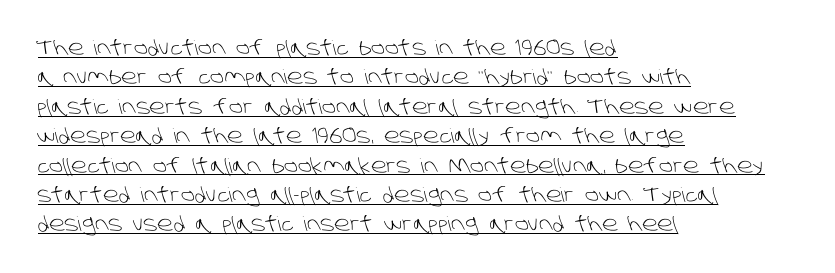
{"bold": "no", "underline": "yes", "align": "left", "line_spacing": "normal", "line_spacing_ratio": 1.47, "letter_spacing": "normal", "letter_spacing_em": 0.0, "glyph_px": 20}
